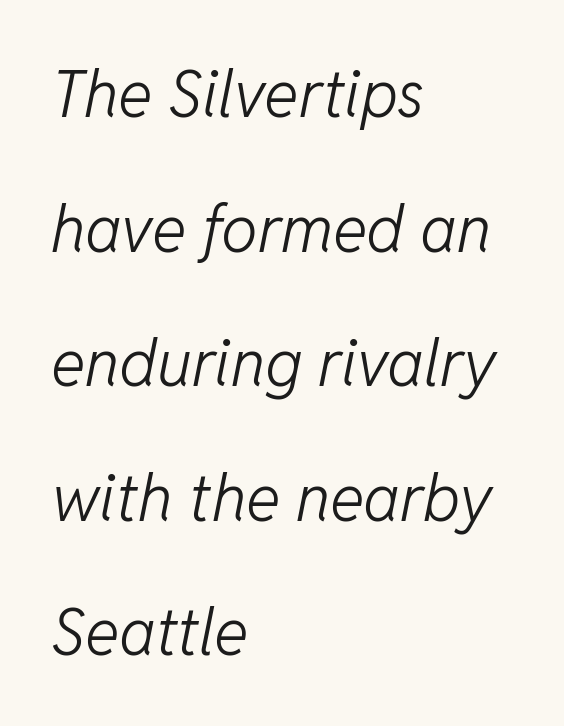
Q: Is the text bold? A: No.
Q: Is the text italic (slanted)? A: Yes, it leans right by about 11 degrees.
Q: Is the text underlined? A: No.
Q: How is the paragraph aligned? A: Left-aligned.
Q: Is the spacing between letters normal or unusually wide? A: Normal.
Q: Is the spacing between lines tight, normal or loose? A: Loose.
Q: Width (condensed, normal, or wide)? A: Normal.
Q: Stroke contrast? A: Low.
Q: x-height? A: Medium.
Q: Monospaced? A: No.
